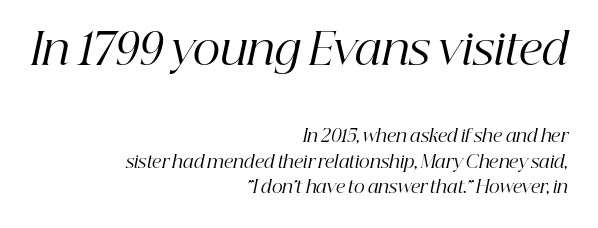
Inter-character spacing is left at the font's built-in metrics. The typesetting does not lean heavy: it is not bold. A typesetter would mark this as italic. This sample uses a serif face. Layout note: lines flush right.
